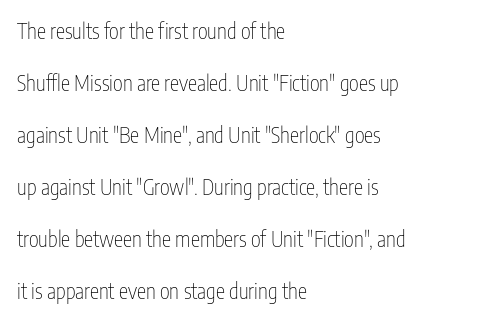
The image shows 21 px text type, upright; set left-aligned, loose line spacing (2.48x), normal letter spacing, not underlined.
